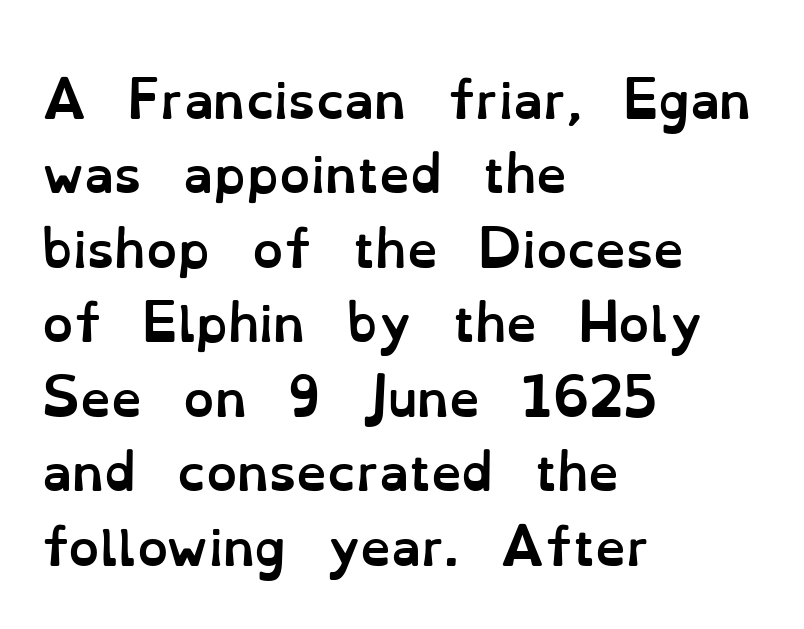
{"italic": "no", "bold": "yes", "weight": "semibold", "width": "normal", "stroke_contrast": "low", "x_height": "small", "monospaced": "no", "underline": "no", "align": "left", "line_spacing": "normal", "line_spacing_ratio": 1.52, "letter_spacing": "normal", "letter_spacing_em": 0.0, "glyph_px": 49}
